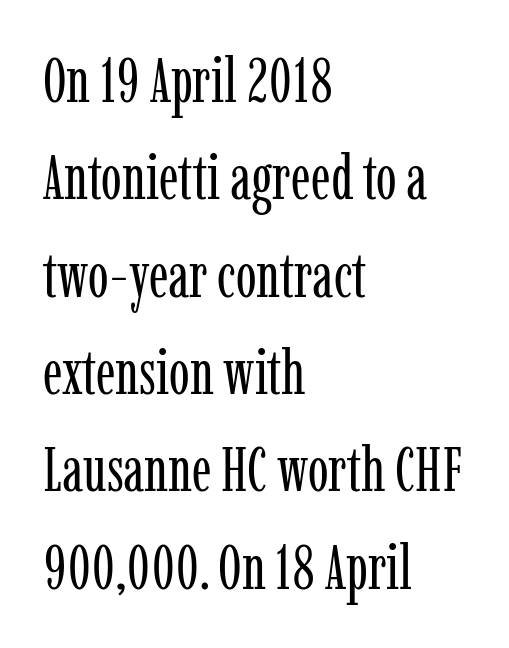
The image shows 62 px regular-weight, condensed serif type, upright; set left-aligned, normal line spacing (1.57x), normal letter spacing, not underlined; low stroke contrast and a medium x-height.
